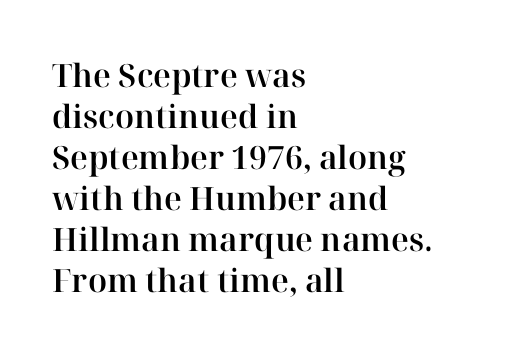
What stands out about the letter spacing? Nothing — it is the standard amount. Nope, not italic — everything's standing straight. What kind of face is this? One with serifs. You could not count columns in this text — the font is proportionally spaced. Bare-footed words on every line.
